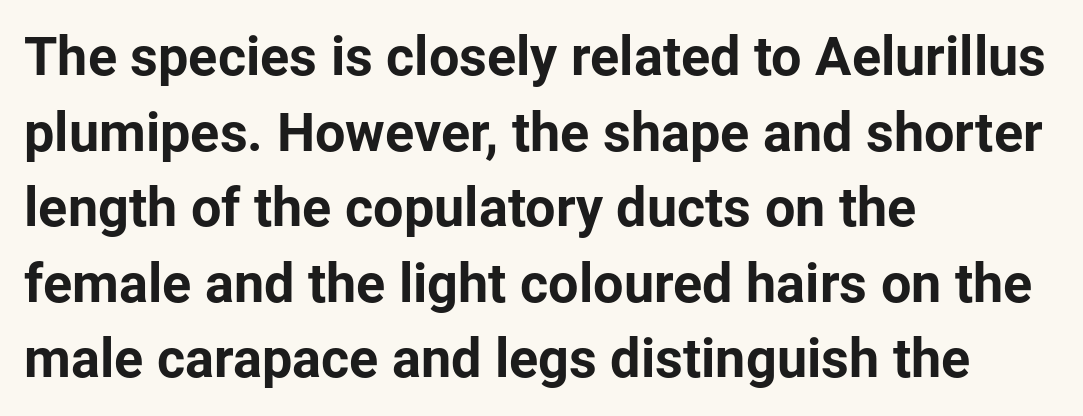
{"serif": "no", "italic": "no", "bold": "yes", "weight": "bold", "width": "normal", "stroke_contrast": "low", "x_height": "medium", "monospaced": "no", "underline": "no", "align": "left", "line_spacing": "normal", "line_spacing_ratio": 1.4, "letter_spacing": "normal", "letter_spacing_em": 0.0, "glyph_px": 54}
